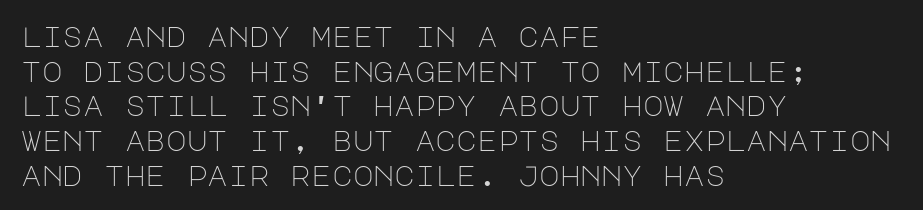
The image shows 28 px light sans-serif type, upright; set left-aligned, line spacing 1.24x, normal letter spacing, not underlined; low stroke contrast and a large x-height.
